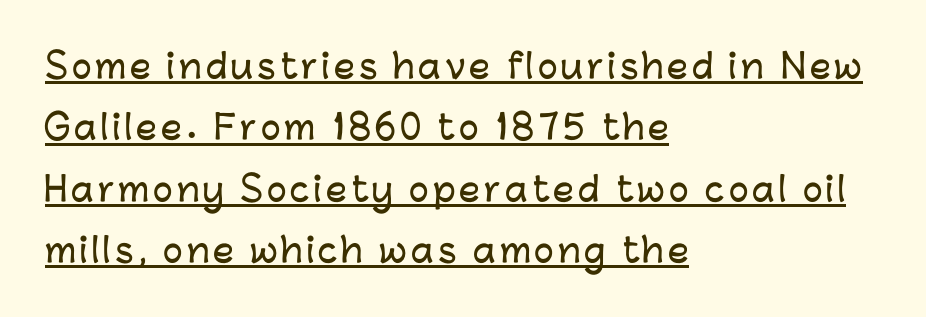
Q: Is the text italic (slanted)? A: No, it is upright.
Q: Is the typeface a serif or a sans-serif typeface? A: Sans-serif.
Q: Is the text underlined? A: Yes.
Q: How is the paragraph aligned? A: Left-aligned.
Q: Width (condensed, normal, or wide)? A: Normal.
Q: Stroke contrast? A: Low.
Q: x-height? A: Medium.
Q: Monospaced? A: No.
